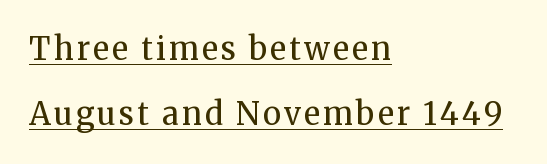
Q: Is the text bold? A: No.
Q: Is the text italic (slanted)? A: No, it is upright.
Q: Is the typeface a serif or a sans-serif typeface? A: Serif.
Q: Is the text underlined? A: Yes.
Q: How is the paragraph aligned? A: Left-aligned.
Q: Is the spacing between lines tight, normal or loose? A: Loose.
Q: Width (condensed, normal, or wide)? A: Normal.
Q: Stroke contrast? A: Medium.
Q: x-height? A: Medium.
Q: Monospaced? A: No.
